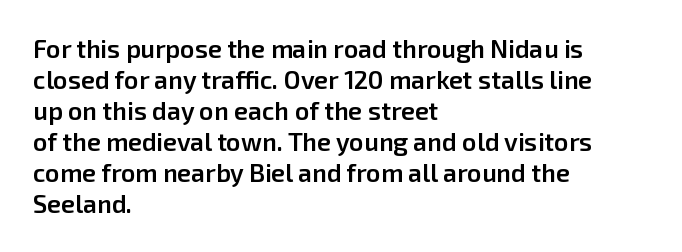
{"italic": "no", "bold": "semi", "underline": "no", "align": "left", "line_spacing_ratio": 1.24, "letter_spacing": "normal", "letter_spacing_em": 0.0, "glyph_px": 25}
